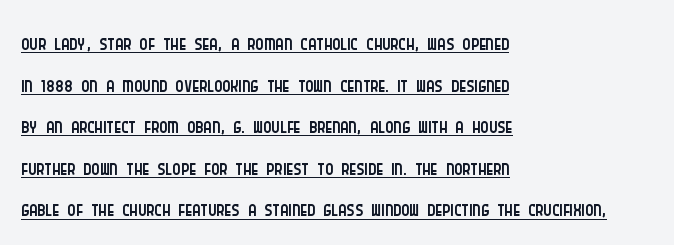
Q: Is the text bold? A: No.
Q: Is the text italic (slanted)? A: No, it is upright.
Q: Is the typeface a serif or a sans-serif typeface? A: Sans-serif.
Q: Is the text underlined? A: Yes.
Q: How is the paragraph aligned? A: Left-aligned.
Q: Is the spacing between letters normal or unusually wide? A: Normal.
Q: Is the spacing between lines tight, normal or loose? A: Normal.
Q: Width (condensed, normal, or wide)? A: Condensed.
Q: Stroke contrast? A: Low.
Q: x-height? A: Large.
Q: Monospaced? A: No.
